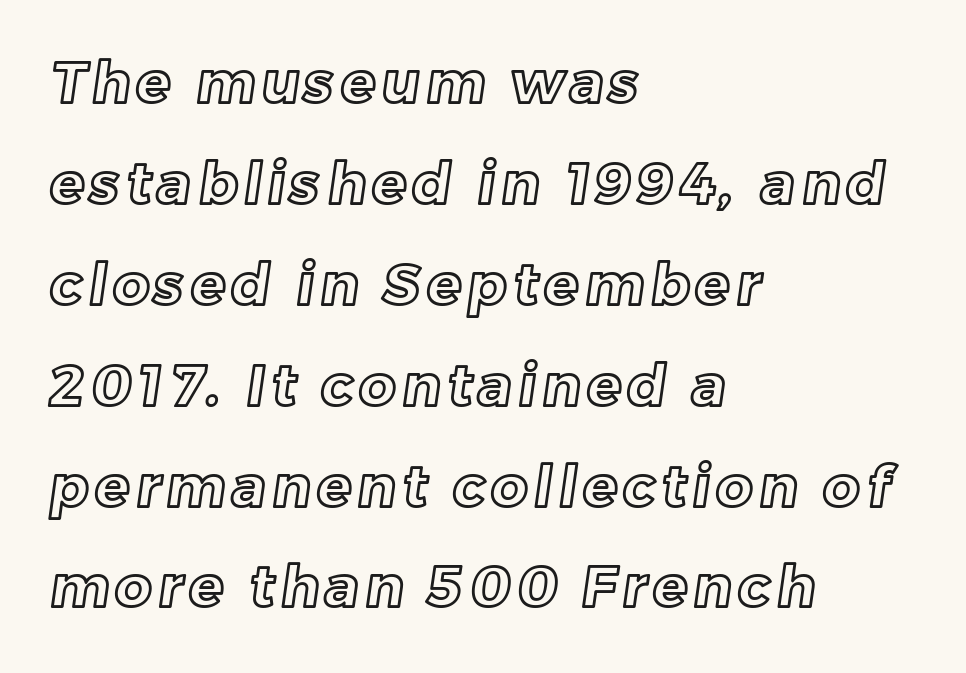
{"width": "normal", "x_height": "medium", "monospaced": "no", "underline": "no", "align": "left", "line_spacing_ratio": 1.77, "glyph_px": 57}
